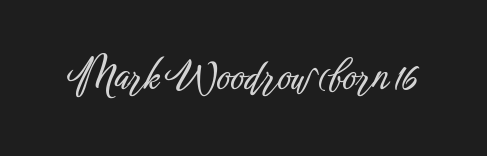
Q: Is the text italic (slanted)? A: Yes.
Q: Is the typeface a serif or a sans-serif typeface? A: Sans-serif.
Q: Is the text underlined? A: No.
Q: Is the spacing between letters normal or unusually wide? A: Normal.
Q: Width (condensed, normal, or wide)? A: Condensed.
Q: Stroke contrast? A: Low.
Q: x-height? A: Medium.
Q: Monospaced? A: No.
